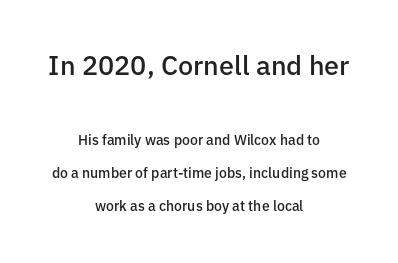
These lines keep a tight, regular rhythm from letter to letter. This layout puts the oversized block above and the modest block below. Underlining? Definitely not there. Interline gaps are noticeably wide in this sample. Slightly chunky letters — semibold, I'd say, not full bold. Quick note: not italic, upright.
